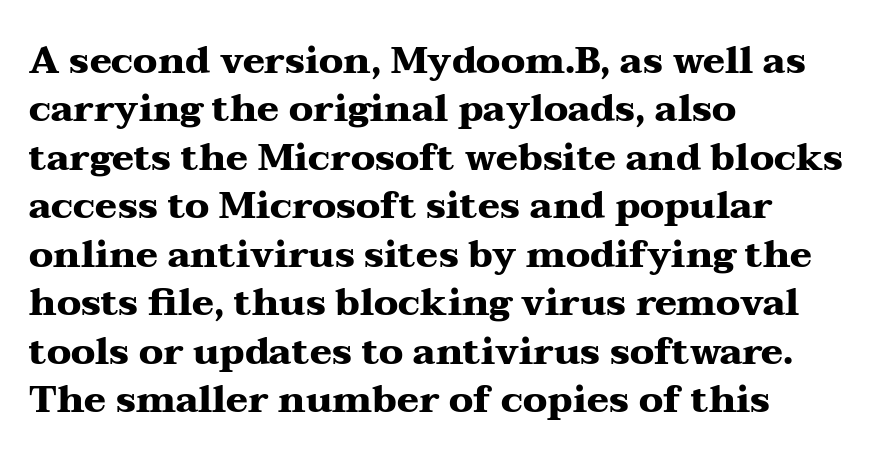
The image shows 37 px heavy, wide serif type, upright; set left-aligned, normal line spacing (1.31x), normal letter spacing, not underlined; medium stroke contrast and a medium x-height.
